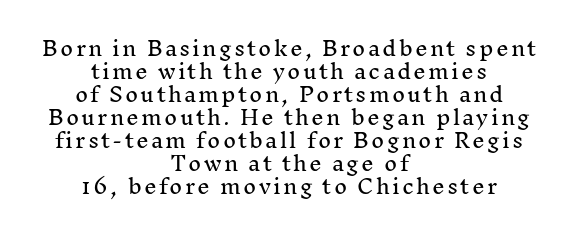
{"italic": "no", "underline": "no", "align": "center", "line_spacing": "tight", "line_spacing_ratio": 1.15, "glyph_px": 20}
